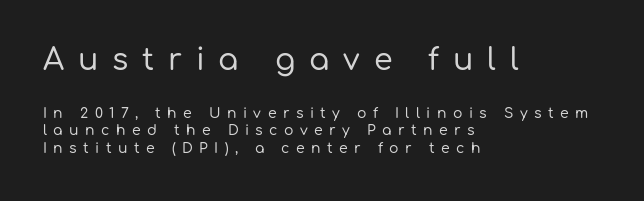
The image shows 30 px sans-serif type, upright; set left-aligned, normal line spacing (1.26x), unusually wide letter spacing (+0.46 em), not underlined; the first (top) block is 2.14x larger; low stroke contrast and a medium x-height.
